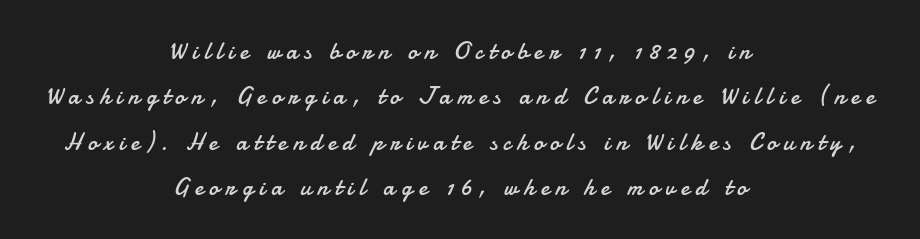
{"bold": "no", "underline": "no", "align": "center", "line_spacing_ratio": 1.89, "letter_spacing": "wide", "letter_spacing_em": 0.26, "glyph_px": 24}
